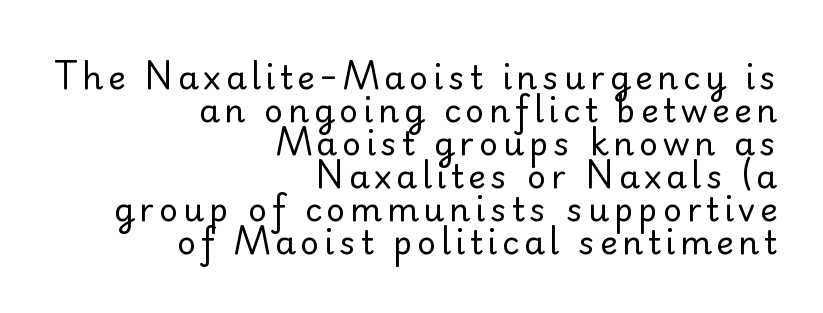
{"serif": "yes", "italic": "no", "bold": "no", "weight": "regular", "width": "normal", "stroke_contrast": "low", "x_height": "small", "monospaced": "no", "underline": "no", "align": "right", "line_spacing": "tight", "line_spacing_ratio": 1.0, "glyph_px": 33}
